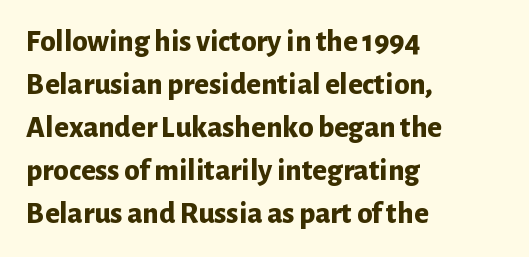
{"serif": "no", "italic": "no", "bold": "yes", "weight": "bold", "width": "normal", "stroke_contrast": "low", "x_height": "medium", "monospaced": "no", "underline": "no", "align": "left", "line_spacing": "normal", "line_spacing_ratio": 1.39, "letter_spacing": "normal", "letter_spacing_em": 0.0, "glyph_px": 31}
